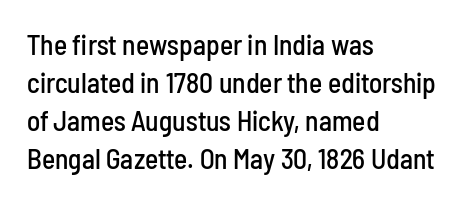
The image shows 28 px condensed sans-serif type, upright; set left-aligned, normal line spacing (1.36x), normal letter spacing, not underlined; low stroke contrast and a medium x-height.
